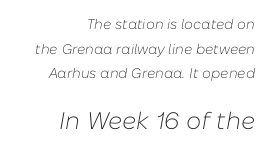
{"italic": "yes", "lean": "right", "slant_degrees": 10, "bold": "no", "underline": "no", "align": "right", "line_spacing_ratio": 1.76, "letter_spacing": "normal", "letter_spacing_em": 0.0, "larger_block": "second", "size_ratio": 1.71, "glyph_px": 24}
